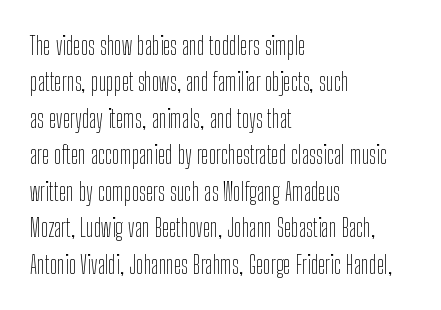
The image shows 25 px text type, upright; set left-aligned, normal line spacing (1.46x), normal letter spacing, not underlined.
